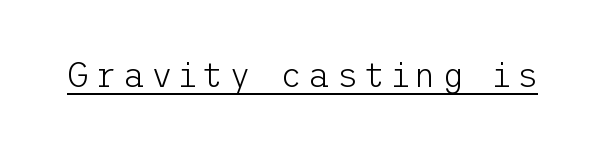
Q: Is the text bold? A: No.
Q: Is the text italic (slanted)? A: No, it is upright.
Q: Is the typeface a serif or a sans-serif typeface? A: Sans-serif.
Q: Is the text underlined? A: Yes.
Q: Width (condensed, normal, or wide)? A: Normal.
Q: Stroke contrast? A: Low.
Q: x-height? A: Medium.
